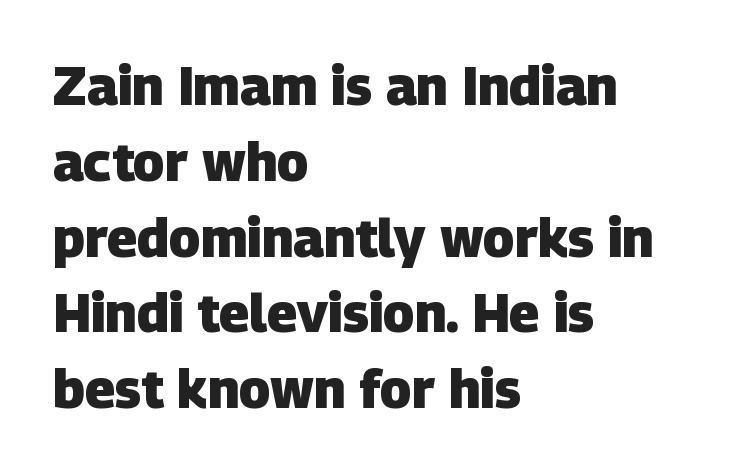
Spacing verdict: proportional, widths tailored to each character. A typesetter would call this leading conventional body-copy spacing. The setting favours the left margin, as ordinary paragraphs usually do. Font category for this specimen: sans-serif. Lines of text with bare space underneath.
